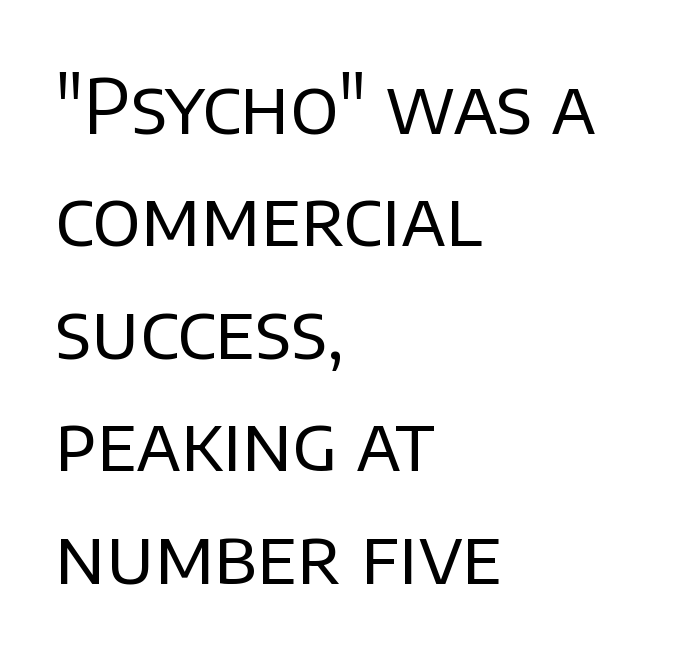
The image shows 76 px regular-weight sans-serif type, upright; set left-aligned, normal line spacing (1.48x), normal letter spacing, not underlined; low stroke contrast and a large x-height.
